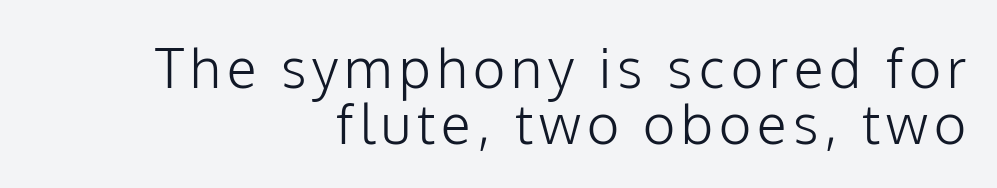
Q: Is the text bold? A: No.
Q: Is the text italic (slanted)? A: No, it is upright.
Q: Is the typeface a serif or a sans-serif typeface? A: Sans-serif.
Q: Is the text underlined? A: No.
Q: How is the paragraph aligned? A: Right-aligned.
Q: Is the spacing between lines tight, normal or loose? A: Tight.
Q: Width (condensed, normal, or wide)? A: Normal.
Q: Stroke contrast? A: Low.
Q: x-height? A: Medium.
Q: Monospaced? A: No.
